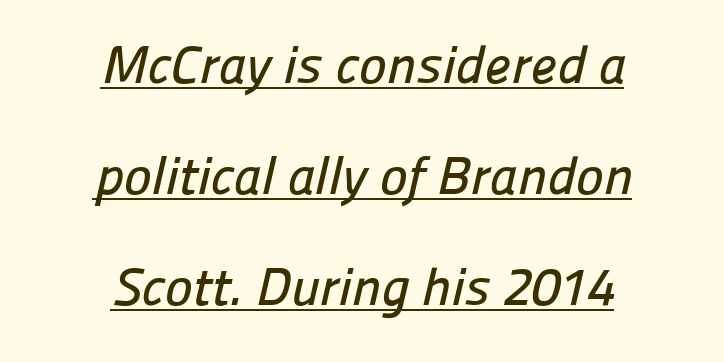
In terms of letterform style, serifs are entirely absent. Compared with typical body copy, the letter spacing here is the same. Notice how a bar underscores the lettering throughout. This sample has the flowing, uneven cadence of proportional lettering.
